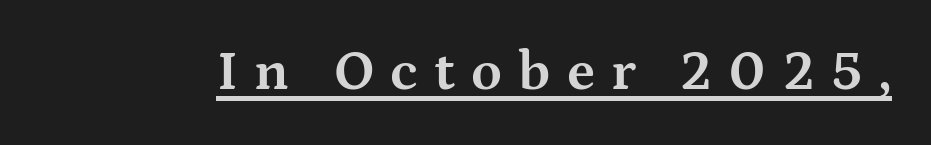
The image shows 56 px bold, wide serif type, upright; set unusually wide letter spacing (+0.29 em), underlined; medium stroke contrast and a medium x-height.
